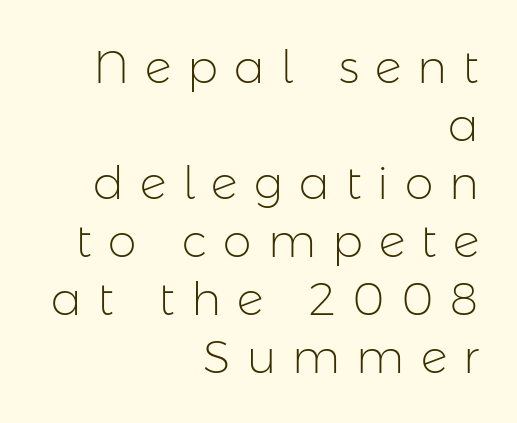
Compared with typical paragraphs, the rows here are spaced about the same. Check under the words: just untouched page. The text was rendered using a sans face with plain stroke endings. Glyph-to-glyph distance is far greater than everyday printed text.
